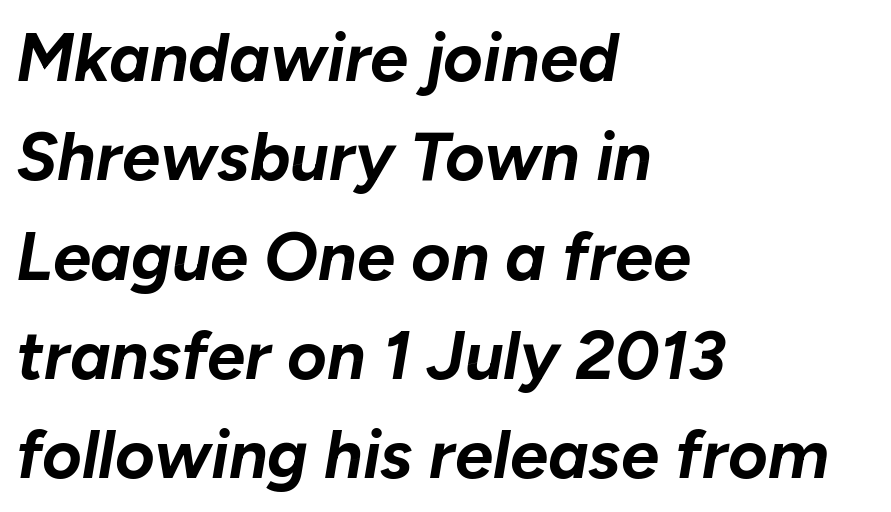
The image shows 68 px bold type, italic (leaning right); set left-aligned, normal line spacing (1.46x), normal letter spacing, not underlined; low stroke contrast and a medium x-height.
